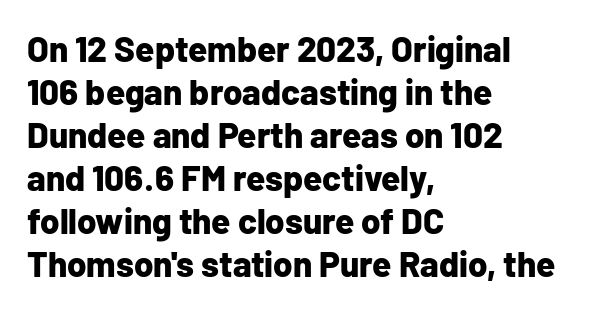
Q: Is the text bold? A: Yes.
Q: Is the text italic (slanted)? A: No, it is upright.
Q: Is the typeface a serif or a sans-serif typeface? A: Sans-serif.
Q: Is the text underlined? A: No.
Q: How is the paragraph aligned? A: Left-aligned.
Q: Is the spacing between letters normal or unusually wide? A: Normal.
Q: Width (condensed, normal, or wide)? A: Normal.
Q: Stroke contrast? A: Low.
Q: x-height? A: Medium.
Q: Monospaced? A: No.
